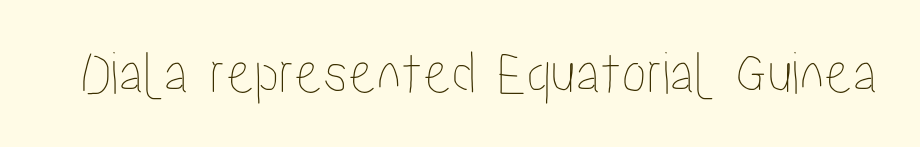
The image shows 62 px condensed type, upright; set normal letter spacing, not underlined; low stroke contrast and a medium x-height.
